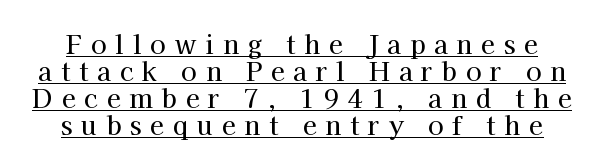
Q: Is the text italic (slanted)? A: No, it is upright.
Q: Is the text underlined? A: Yes.
Q: Is the spacing between letters normal or unusually wide? A: Unusually wide.
Q: Is the spacing between lines tight, normal or loose? A: Tight.
